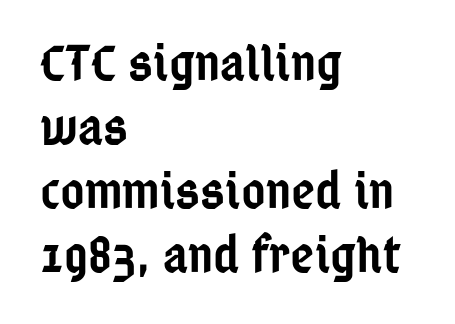
The image shows 52 px semibold, condensed sans-serif type, upright; set left-aligned, line spacing 1.23x, normal letter spacing, not underlined; low stroke contrast and a medium x-height.
